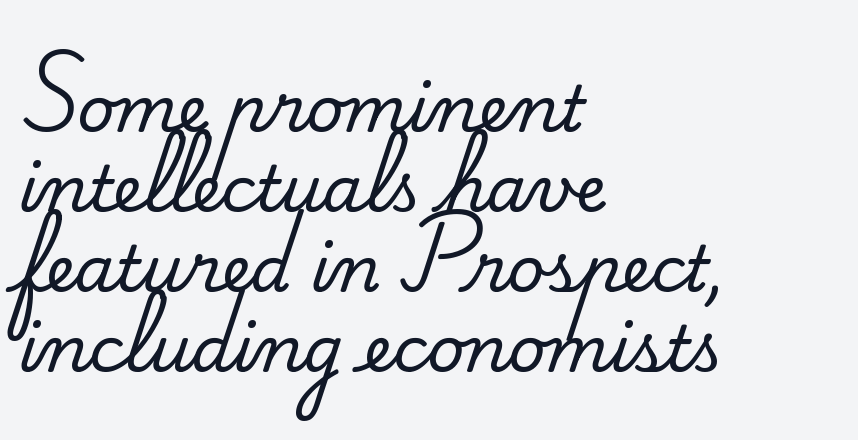
The lines sit at an ordinary, default distance from one another. Is this a fixed-width face? No — the glyphs have proportional, varying widths. The rendering anchors every line to the left-hand side. In terms of letterform style, serifs are clearly present.
